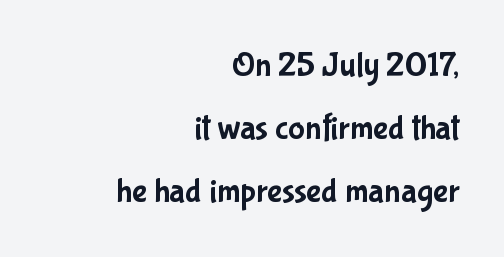
The image shows 35 px condensed sans-serif type, upright; set right-aligned, line spacing 1.8x, normal letter spacing, not underlined; low stroke contrast and a medium x-height.
